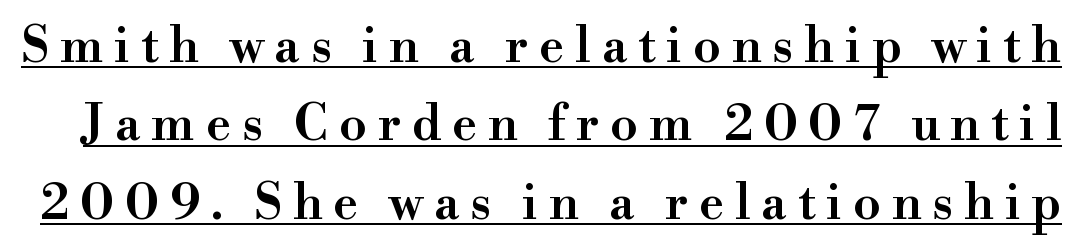
Serifs: yes, visible at the terminals of the letterforms. Tracking value appears strongly positive — letters spread wide. Spacing verdict: proportional, widths tailored to each character. Style check: upright. Looks like someone drew a line under every word here.
